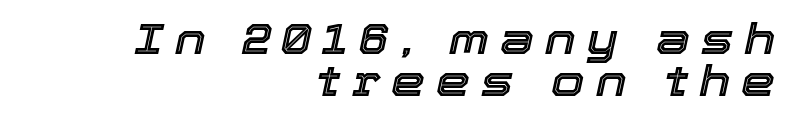
Q: Is the text italic (slanted)? A: Yes, it leans right by about 12 degrees.
Q: Is the text underlined? A: No.
Q: How is the paragraph aligned? A: Right-aligned.
Q: Is the spacing between letters normal or unusually wide? A: Unusually wide.
Q: Is the spacing between lines tight, normal or loose? A: Tight.
Q: Width (condensed, normal, or wide)? A: Normal.
Q: x-height? A: Medium.
Q: Monospaced? A: No.
